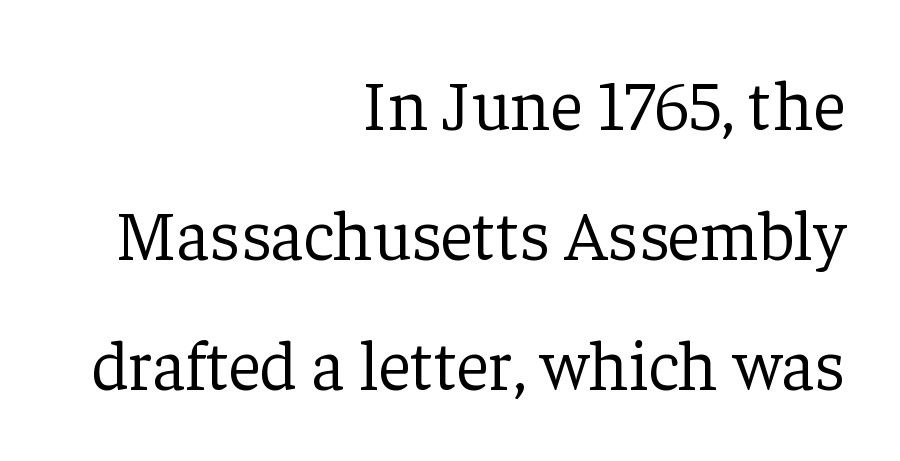
Q: Is the text bold? A: No.
Q: Is the text italic (slanted)? A: No, it is upright.
Q: Is the typeface a serif or a sans-serif typeface? A: Serif.
Q: Is the text underlined? A: No.
Q: How is the paragraph aligned? A: Right-aligned.
Q: Is the spacing between letters normal or unusually wide? A: Normal.
Q: Width (condensed, normal, or wide)? A: Normal.
Q: Stroke contrast? A: Low.
Q: x-height? A: Medium.
Q: Monospaced? A: No.
